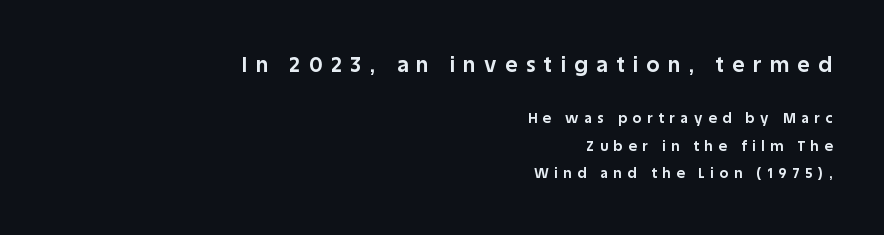
The designer gave the opening block more size than the closing block. Reading down the column, the eye jumps a long way to each next line. The passage is arranged like a letterhead date or caption credit — flush right. The glyphs are unaccompanied by any horizontal stroke below them. Typesetter's note: full bold, strokes at maximum text heaviness.
